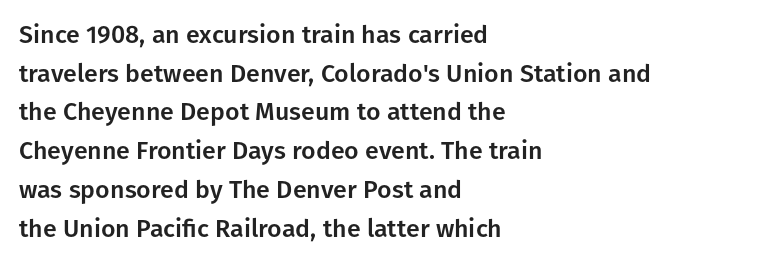
Inter-character spacing is left at the font's built-in metrics. Quick note: underline off. Horizontal alignment here is leftward, the default for most running prose. Posture: vertical. Line spacing here is normal.
